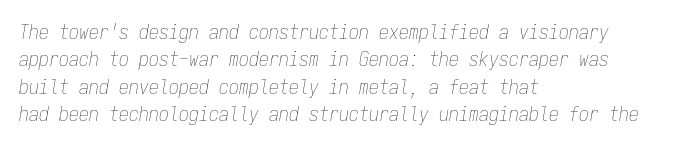
{"italic": "yes", "lean": "right", "slant_degrees": 9, "bold": "no", "underline": "no", "align": "left", "line_spacing": "normal", "line_spacing_ratio": 1.37, "letter_spacing": "normal", "letter_spacing_em": 0.0, "glyph_px": 20}
